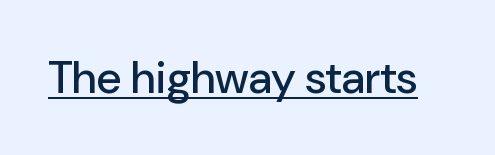
The face used here appears with an underline applied. This is roman type, the default non-slanted kind. Check where the strokes stop: nothing finishes them off — pure sans. Compared with typical body copy, the letter spacing here is the same. Looks like regular typesetting: each glyph gets only the width it needs.
